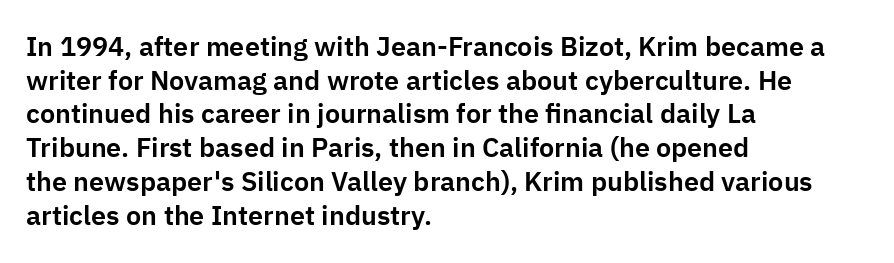
{"italic": "no", "underline": "no", "align": "left", "line_spacing": "normal", "line_spacing_ratio": 1.25, "letter_spacing": "normal", "letter_spacing_em": 0.0, "glyph_px": 27}
